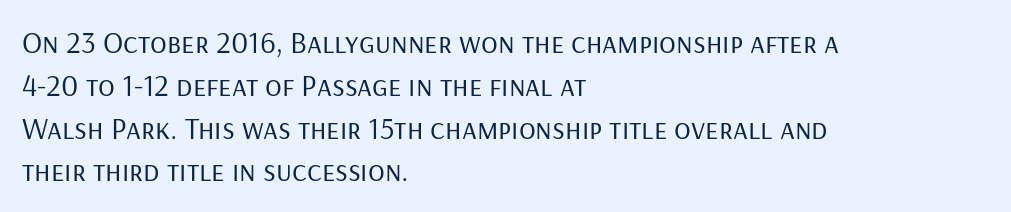
{"serif": "no", "italic": "no", "bold": "no", "weight": "regular", "width": "normal", "stroke_contrast": "low", "x_height": "medium", "monospaced": "no", "underline": "no", "align": "left", "line_spacing": "normal", "line_spacing_ratio": 1.38, "letter_spacing": "normal", "letter_spacing_em": 0.0, "glyph_px": 31}
